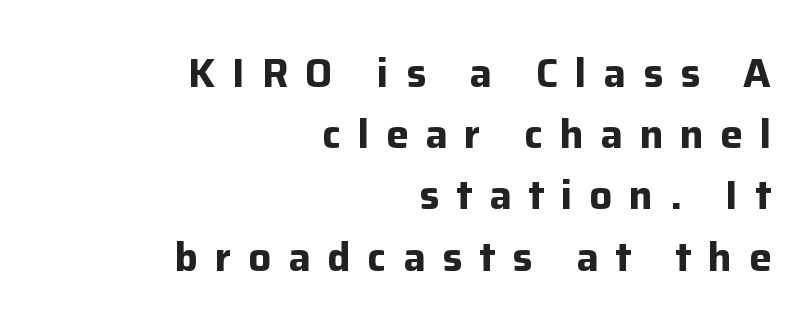
{"serif": "no", "italic": "no", "bold": "yes", "weight": "bold", "width": "normal", "stroke_contrast": "low", "x_height": "medium", "monospaced": "no", "underline": "no", "align": "right", "line_spacing": "normal", "line_spacing_ratio": 1.53, "letter_spacing": "wide", "letter_spacing_em": 0.42, "glyph_px": 40}
